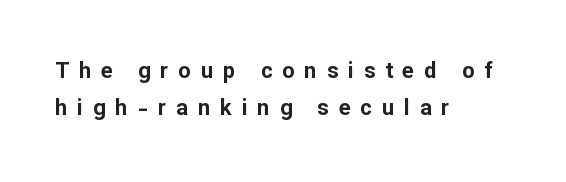
Q: Is the text bold? A: Yes.
Q: Is the text italic (slanted)? A: No, it is upright.
Q: Is the text underlined? A: No.
Q: How is the paragraph aligned? A: Left-aligned.
Q: Is the spacing between letters normal or unusually wide? A: Unusually wide.
Q: Is the spacing between lines tight, normal or loose? A: Normal.
